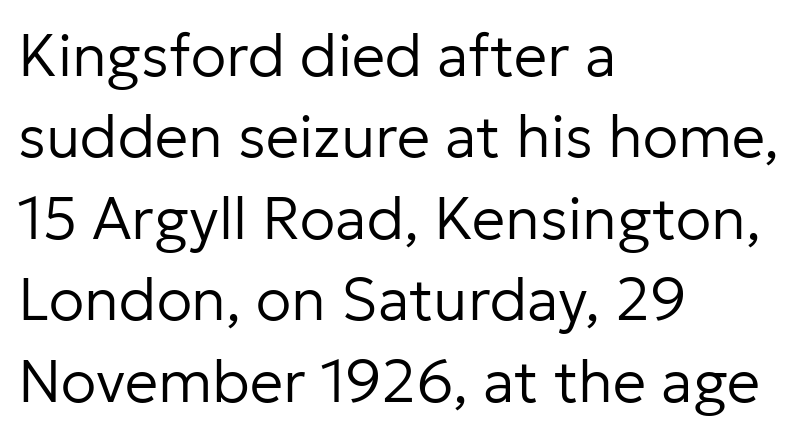
Alignment: flush left. This block has exactly the height ordinary leading produces. Vertical strokes here are truly vertical. The text was rendered using a sans face with plain stroke endings.
